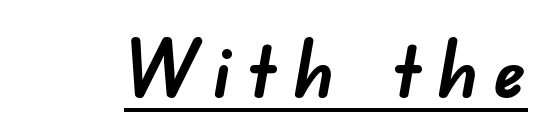
{"serif": "no", "bold": "yes", "weight": "semibold", "width": "normal", "stroke_contrast": "low", "x_height": "small", "monospaced": "no", "underline": "yes", "glyph_px": 79}
